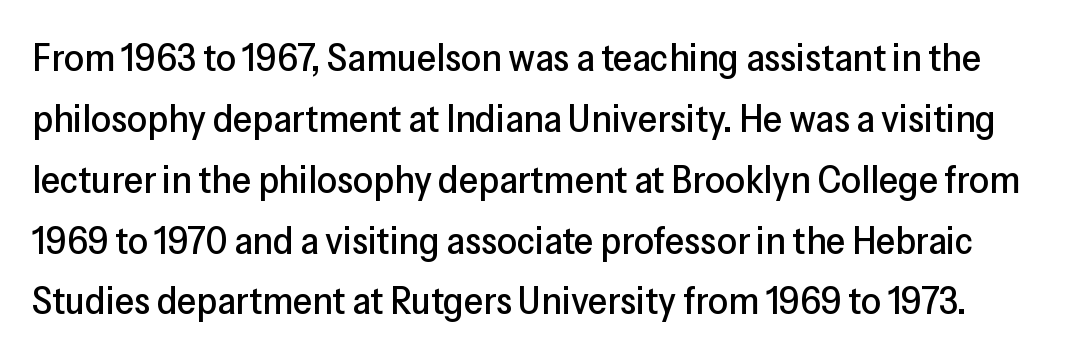
Q: Is the text italic (slanted)? A: No, it is upright.
Q: Is the typeface a serif or a sans-serif typeface? A: Sans-serif.
Q: Is the text underlined? A: No.
Q: Is the spacing between letters normal or unusually wide? A: Normal.
Q: Is the spacing between lines tight, normal or loose? A: Normal.
Q: Width (condensed, normal, or wide)? A: Normal.
Q: Stroke contrast? A: Low.
Q: x-height? A: Medium.
Q: Monospaced? A: No.
